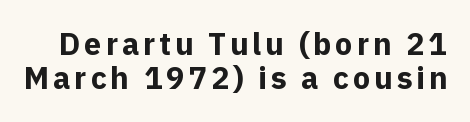
{"serif": "no", "italic": "no", "bold": "yes", "weight": "bold", "width": "normal", "x_height": "medium", "monospaced": "no", "underline": "no", "line_spacing": "tight", "line_spacing_ratio": 1.11, "glyph_px": 31}
